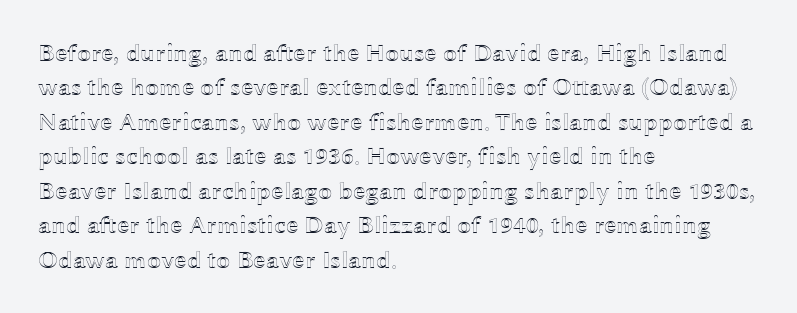
Q: Is the text italic (slanted)? A: No, it is upright.
Q: Is the text underlined? A: No.
Q: How is the paragraph aligned? A: Left-aligned.
Q: Is the spacing between letters normal or unusually wide? A: Normal.
Q: Is the spacing between lines tight, normal or loose? A: Normal.
